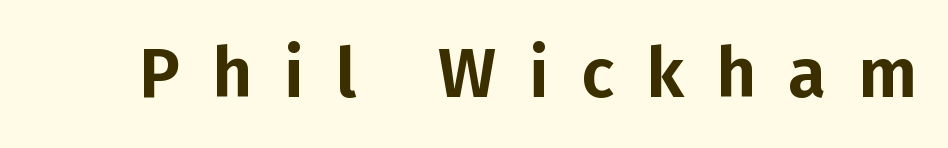
Q: Is the text italic (slanted)? A: No, it is upright.
Q: Is the typeface a serif or a sans-serif typeface? A: Sans-serif.
Q: Is the text underlined? A: No.
Q: Is the spacing between letters normal or unusually wide? A: Unusually wide.
Q: Width (condensed, normal, or wide)? A: Normal.
Q: Stroke contrast? A: Low.
Q: x-height? A: Medium.
Q: Monospaced? A: No.
